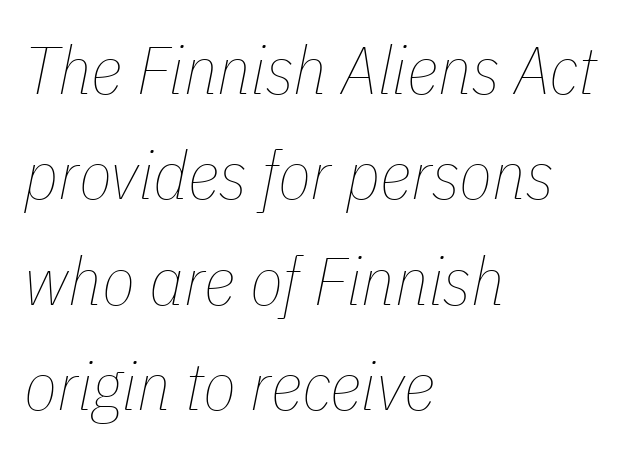
Q: Is the text bold? A: No.
Q: Is the text italic (slanted)? A: Yes, it leans right by about 11 degrees.
Q: Is the text underlined? A: No.
Q: How is the paragraph aligned? A: Left-aligned.
Q: Is the spacing between letters normal or unusually wide? A: Normal.
Q: Is the spacing between lines tight, normal or loose? A: Normal.
Q: Width (condensed, normal, or wide)? A: Condensed.
Q: Stroke contrast? A: Low.
Q: x-height? A: Medium.
Q: Monospaced? A: No.
